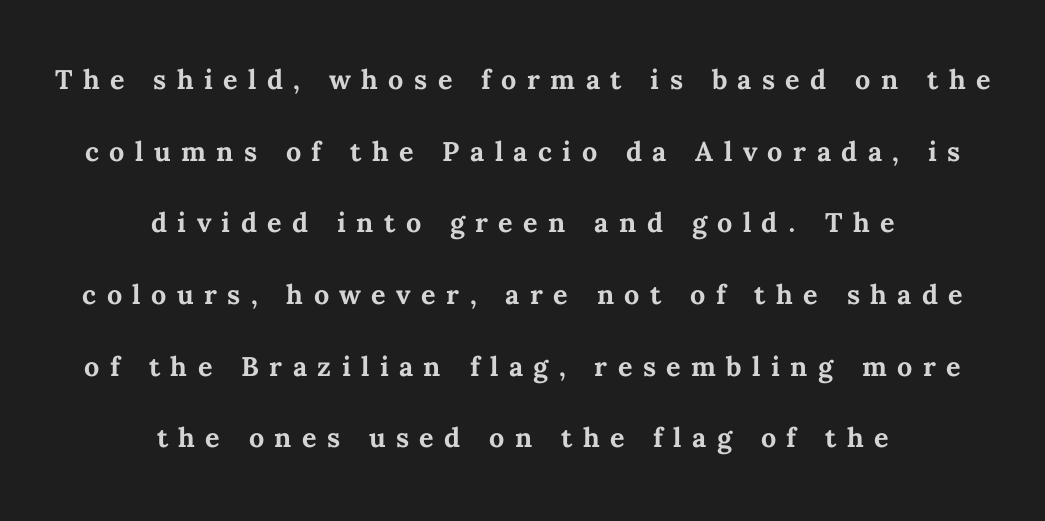
Q: Is the text bold? A: Yes.
Q: Is the text italic (slanted)? A: No, it is upright.
Q: Is the text underlined? A: No.
Q: How is the paragraph aligned? A: Centered.
Q: Is the spacing between letters normal or unusually wide? A: Unusually wide.
Q: Is the spacing between lines tight, normal or loose? A: Loose.
Q: Width (condensed, normal, or wide)? A: Normal.
Q: Stroke contrast? A: Medium.
Q: x-height? A: Medium.
Q: Monospaced? A: No.
